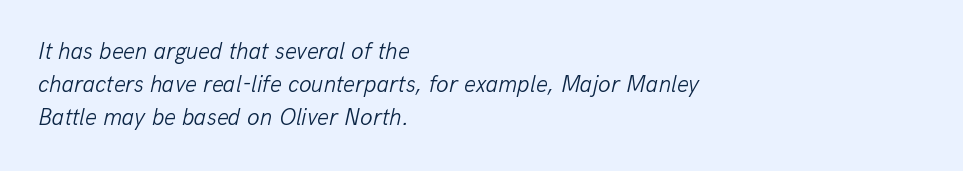
{"italic": "yes", "lean": "right", "slant_degrees": 13, "bold": "no", "underline": "no", "align": "left", "line_spacing": "normal", "line_spacing_ratio": 1.44, "letter_spacing": "normal", "letter_spacing_em": 0.0, "glyph_px": 23}
